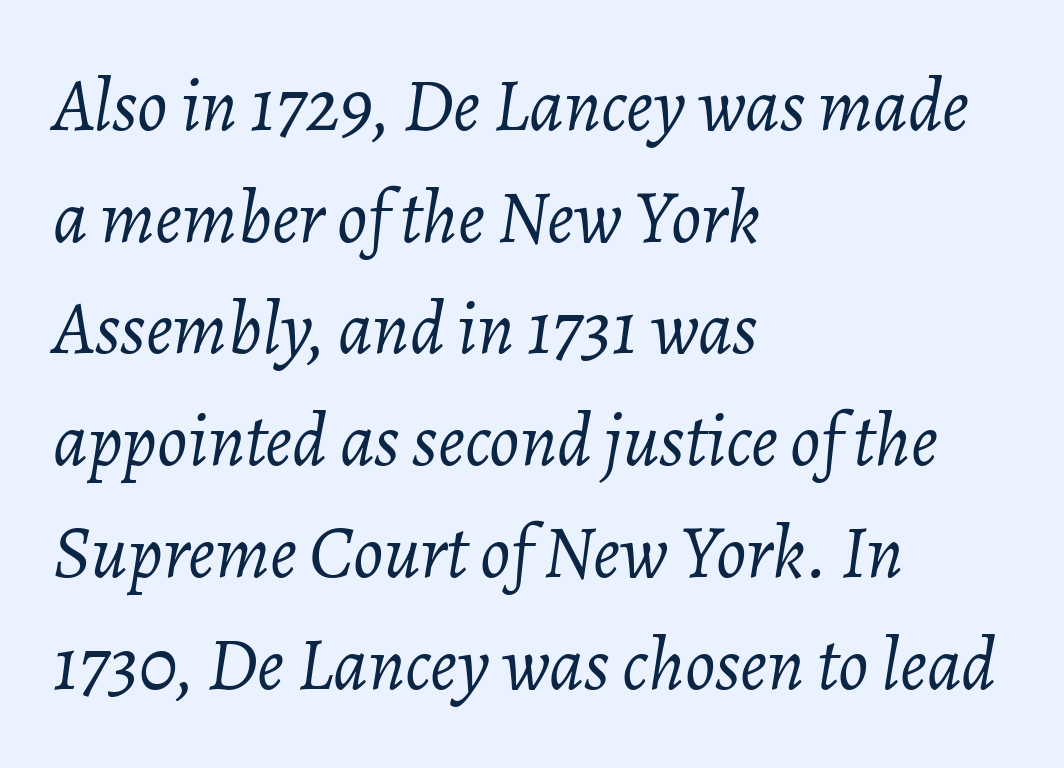
One glance says typical: line gaps are just what's usual. Every row of glyphs begins at an identical x-position on the left. In terms of letterspacing, this is plain default setting. It's the slanting kind of type.
